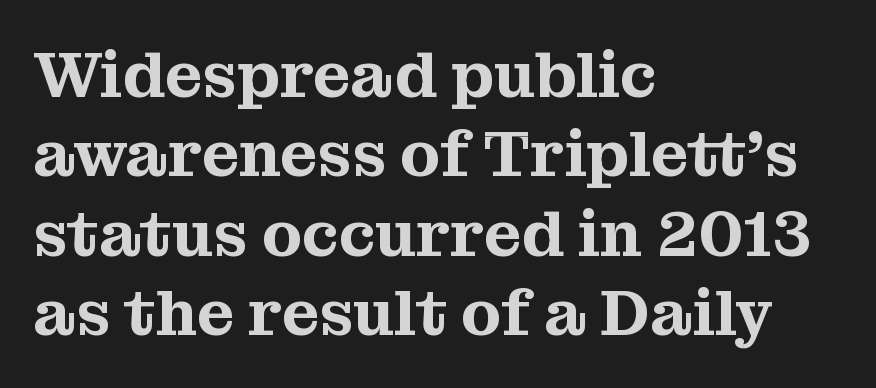
Designer's note — italics off, roman on. A typesetter would call this proportional, since set widths differ per character. Descenders are the only things crossing below the line. Short note: letters normally spaced.
